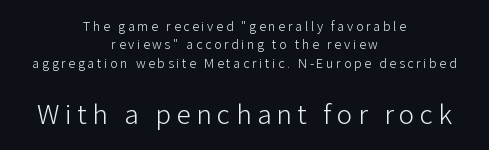
Q: Is the text bold? A: No.
Q: Is the text italic (slanted)? A: No, it is upright.
Q: Is the typeface a serif or a sans-serif typeface? A: Sans-serif.
Q: Is the text underlined? A: No.
Q: How is the paragraph aligned? A: Centered.
Q: Is the spacing between lines tight, normal or loose? A: Normal.
Q: Which block of text is set in a larger size, the first (top) or the second (bottom)? A: The second (bottom) one.
Q: Width (condensed, normal, or wide)? A: Normal.
Q: Stroke contrast? A: Low.
Q: x-height? A: Medium.
Q: Monospaced? A: No.
